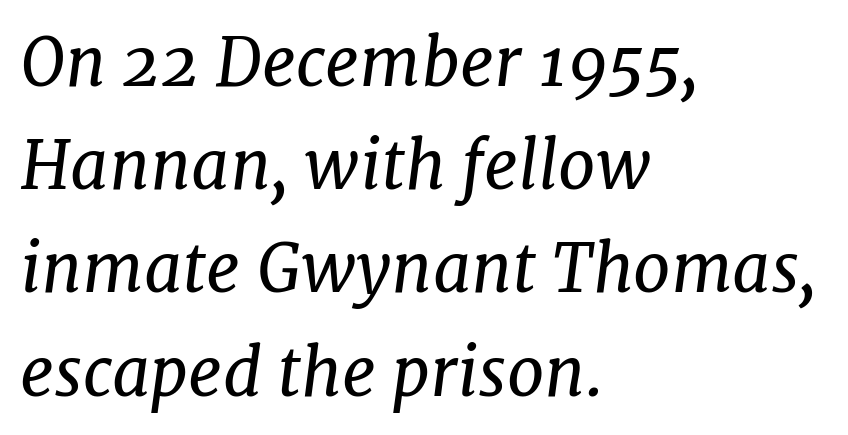
{"serif": "yes", "italic": "yes", "lean": "right", "slant_degrees": 7, "bold": "no", "weight": "regular", "width": "normal", "stroke_contrast": "low", "x_height": "medium", "monospaced": "no", "underline": "no", "align": "left", "line_spacing": "normal", "line_spacing_ratio": 1.54, "letter_spacing": "normal", "letter_spacing_em": 0.0, "glyph_px": 67}
